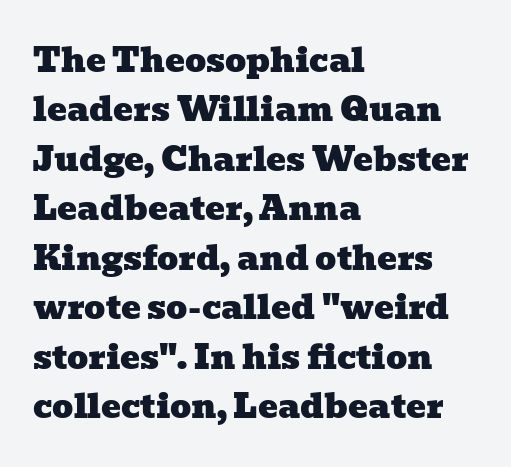
Q: Is the typeface a serif or a sans-serif typeface? A: Serif.
Q: Is the text underlined? A: No.
Q: How is the paragraph aligned? A: Left-aligned.
Q: Is the spacing between letters normal or unusually wide? A: Normal.
Q: Is the spacing between lines tight, normal or loose? A: Normal.
Q: Width (condensed, normal, or wide)? A: Wide.
Q: Stroke contrast? A: Low.
Q: x-height? A: Medium.
Q: Monospaced? A: No.
